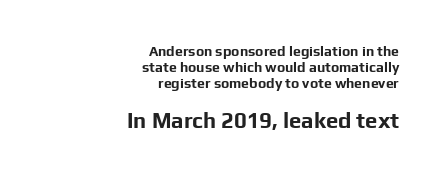
{"italic": "no", "bold": "yes", "underline": "no", "align": "right", "line_spacing": "tight", "line_spacing_ratio": 1.14, "letter_spacing": "normal", "letter_spacing_em": 0.0, "larger_block": "second", "size_ratio": 1.57, "glyph_px": 22}
